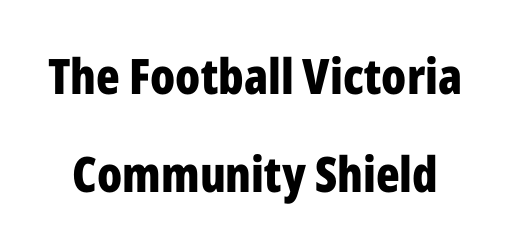
{"serif": "no", "italic": "no", "bold": "yes", "weight": "bold", "width": "condensed", "stroke_contrast": "low", "x_height": "medium", "monospaced": "no", "underline": "no", "line_spacing": "loose", "line_spacing_ratio": 1.99, "letter_spacing": "normal", "letter_spacing_em": 0.0, "glyph_px": 49}
